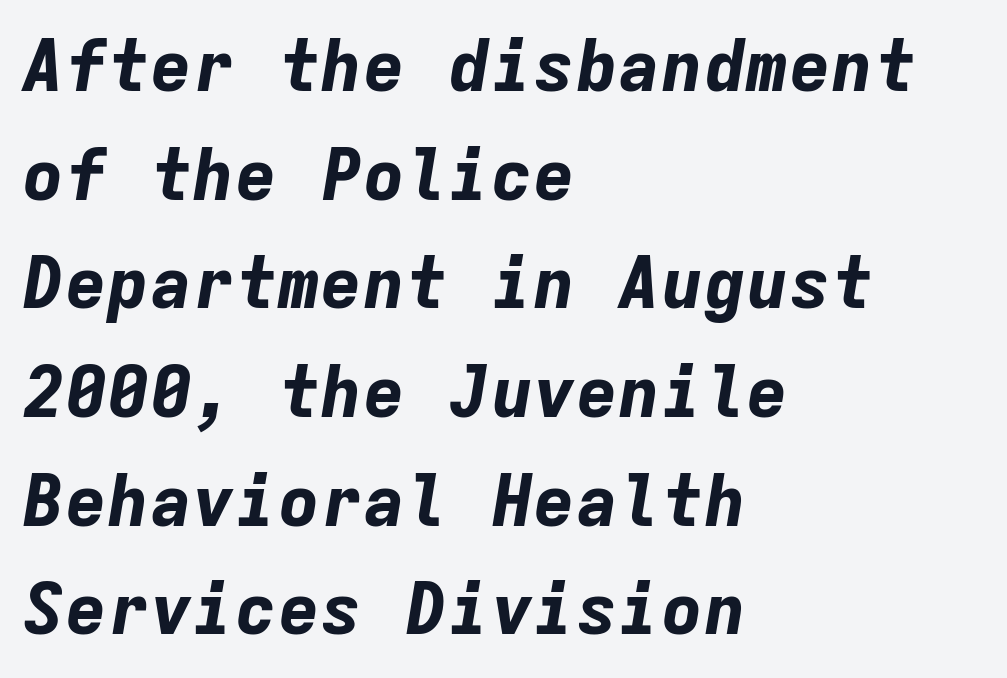
The image shows 71 px bold type, italic (leaning right), monospaced; set left-aligned, normal line spacing (1.53x), normal letter spacing, not underlined; low stroke contrast and a medium x-height.
